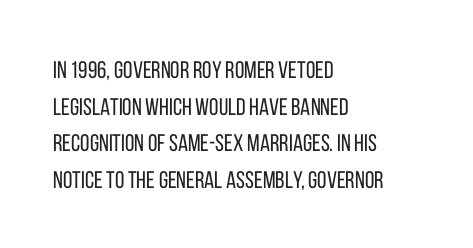
Q: Is the text bold? A: No.
Q: Is the text italic (slanted)? A: No, it is upright.
Q: Is the text underlined? A: No.
Q: How is the paragraph aligned? A: Left-aligned.
Q: Is the spacing between letters normal or unusually wide? A: Normal.
Q: Is the spacing between lines tight, normal or loose? A: Normal.
